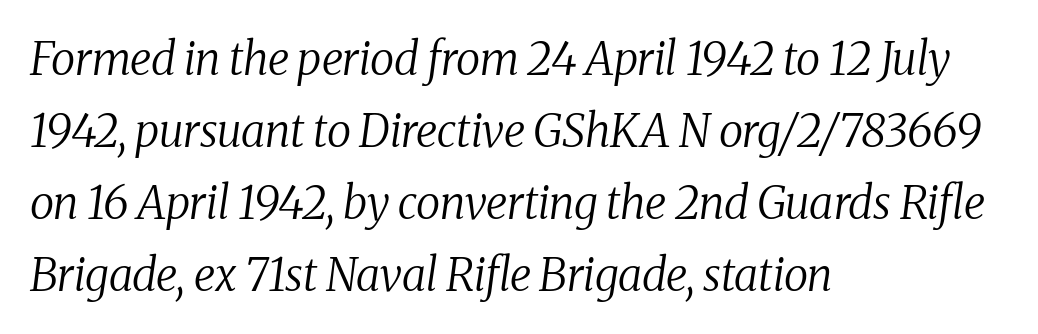
The image shows 45 px regular-weight serif type, italic (leaning right); set left-aligned, normal line spacing (1.6x), normal letter spacing, not underlined; medium stroke contrast and a medium x-height.
